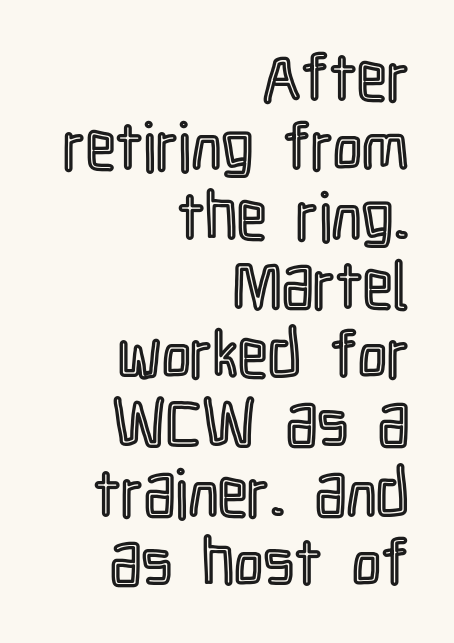
Each word holds together tightly as a unit, with standard inter-letter gaps. Does the leading feel generous? Not at all — it's pinched. Is this a fixed-width face? No — the glyphs have proportional, varying widths. A flush-right, rag-left setting is used for this passage. Quick note: underline off. Characters remain perfectly vertical along every line.
